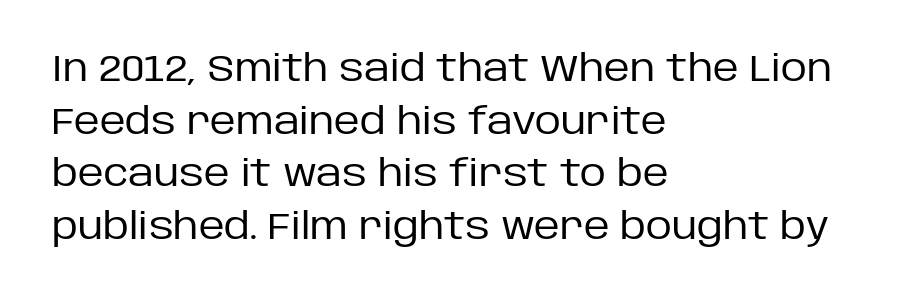
The image shows 36 px regular-weight sans-serif type, upright; set left-aligned, normal line spacing (1.46x), normal letter spacing, not underlined; low stroke contrast and a large x-height.
